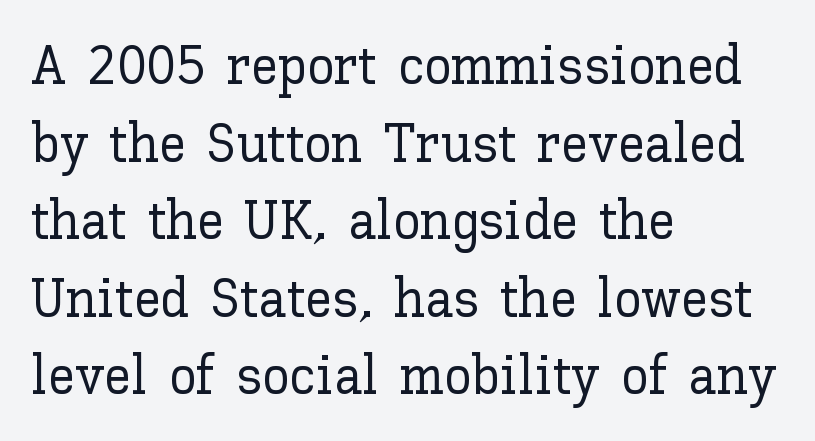
Q: Is the text italic (slanted)? A: No, it is upright.
Q: Is the text underlined? A: No.
Q: How is the paragraph aligned? A: Left-aligned.
Q: Is the spacing between letters normal or unusually wide? A: Normal.
Q: Is the spacing between lines tight, normal or loose? A: Normal.
Q: Width (condensed, normal, or wide)? A: Normal.
Q: Stroke contrast? A: Low.
Q: x-height? A: Medium.
Q: Monospaced? A: No.
